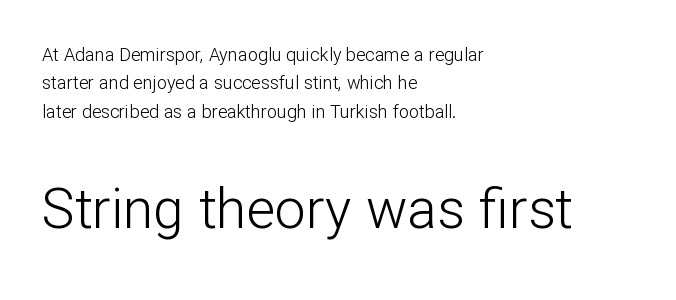
The image shows 55 px light sans-serif type, upright; set left-aligned, normal line spacing (1.57x), normal letter spacing, not underlined; the second (bottom) block is 3.06x larger; low stroke contrast and a medium x-height.
